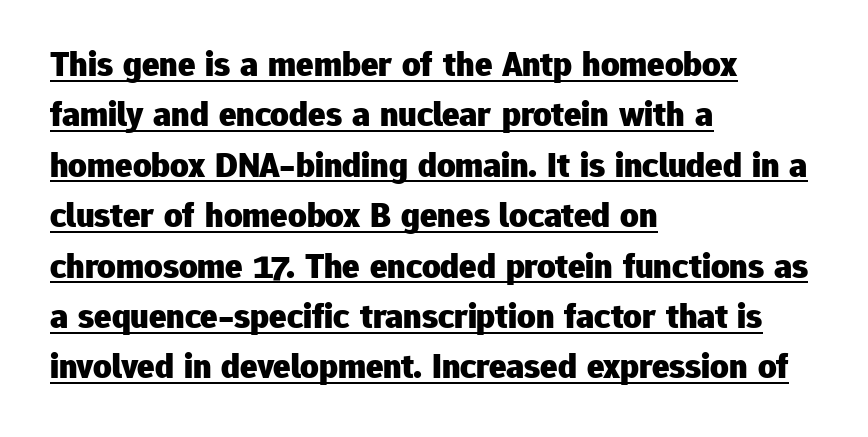
The tracking reads as untouched default to a designer's eye. The text was rendered using a sans face with plain stroke endings. Style check: upright. Decoration check: the copy is underlined.
